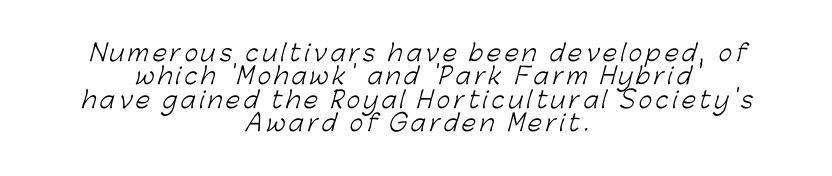
The image shows 23 px text type; set centered, tight line spacing (1.02x), not underlined.
